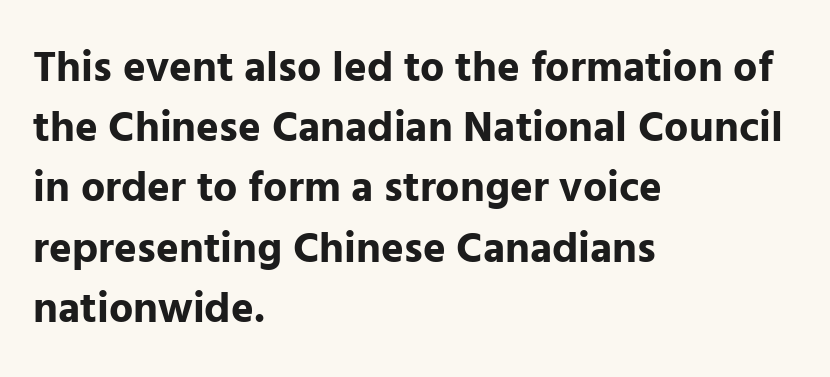
The image shows 43 px bold sans-serif type, upright; set left-aligned, normal line spacing (1.4x), normal letter spacing, not underlined; low stroke contrast and a medium x-height.
